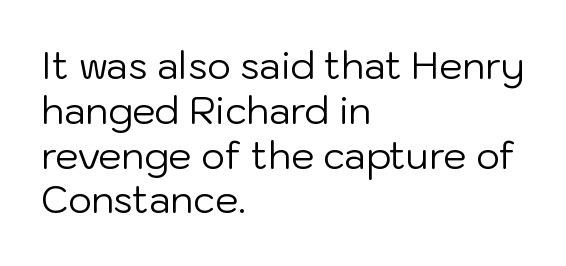
{"serif": "no", "italic": "no", "bold": "no", "weight": "regular", "width": "normal", "stroke_contrast": "low", "x_height": "medium", "monospaced": "no", "underline": "no", "align": "left", "line_spacing_ratio": 1.21, "letter_spacing": "normal", "letter_spacing_em": 0.0, "glyph_px": 37}
